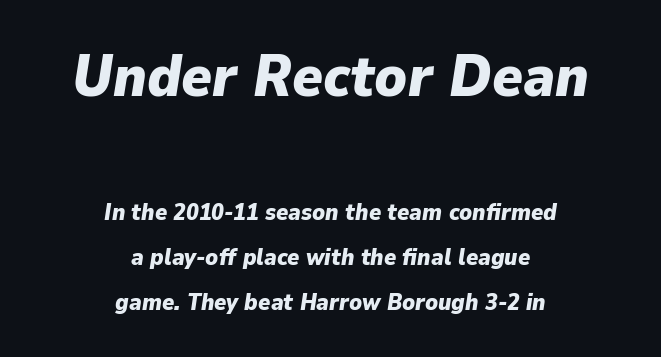
Q: Is the text bold? A: Yes.
Q: Is the text italic (slanted)? A: Yes, it leans right by about 9 degrees.
Q: Is the text underlined? A: No.
Q: How is the paragraph aligned? A: Centered.
Q: Is the spacing between letters normal or unusually wide? A: Normal.
Q: Is the spacing between lines tight, normal or loose? A: Loose.
Q: Which block of text is set in a larger size, the first (top) or the second (bottom)? A: The first (top) one.
Q: Width (condensed, normal, or wide)? A: Normal.
Q: Stroke contrast? A: Low.
Q: x-height? A: Medium.
Q: Monospaced? A: No.
